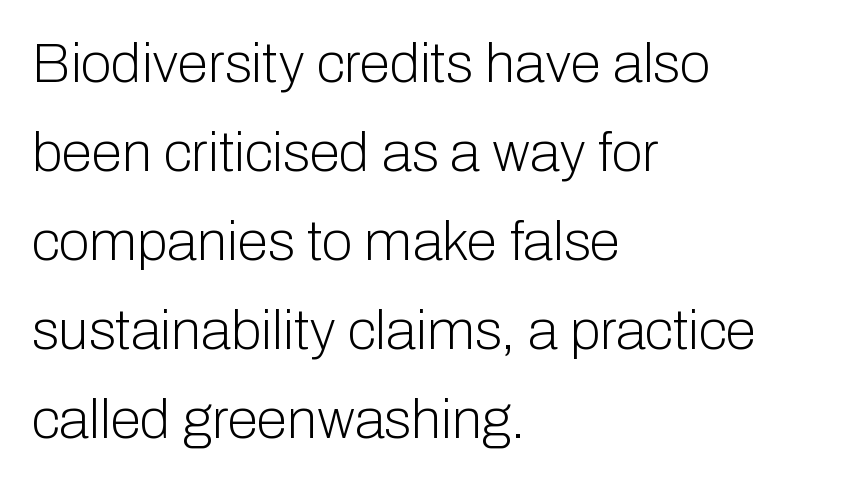
Quick note: interline space is typical. Stems and bowls with no extra thickness — not bold. What kind of face is this? One without serifs — a sans. Glyph-to-glyph distance matches everyday printed text. Horizontally, the lines are justified to the leading edge only. The zone under the glyphs is completely vacant.
